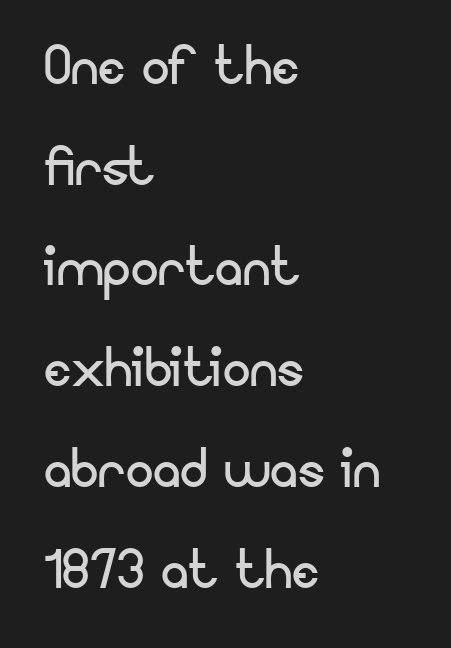
Q: Is the text bold? A: No.
Q: Is the text italic (slanted)? A: No, it is upright.
Q: Is the typeface a serif or a sans-serif typeface? A: Sans-serif.
Q: Is the text underlined? A: No.
Q: How is the paragraph aligned? A: Left-aligned.
Q: Is the spacing between letters normal or unusually wide? A: Normal.
Q: Is the spacing between lines tight, normal or loose? A: Normal.
Q: Width (condensed, normal, or wide)? A: Normal.
Q: Stroke contrast? A: Low.
Q: x-height? A: Small.
Q: Monospaced? A: No.
